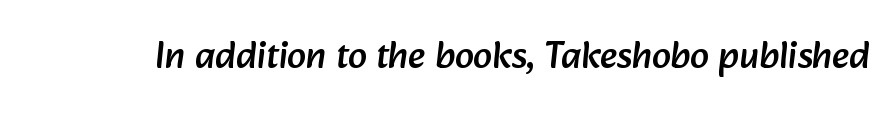
Regarding serifs, this sample does without them. The words here are not underlined. You could not count columns in this text — the font is proportionally spaced. Honestly, the letter spacing is just normal — you wouldn't notice it.
